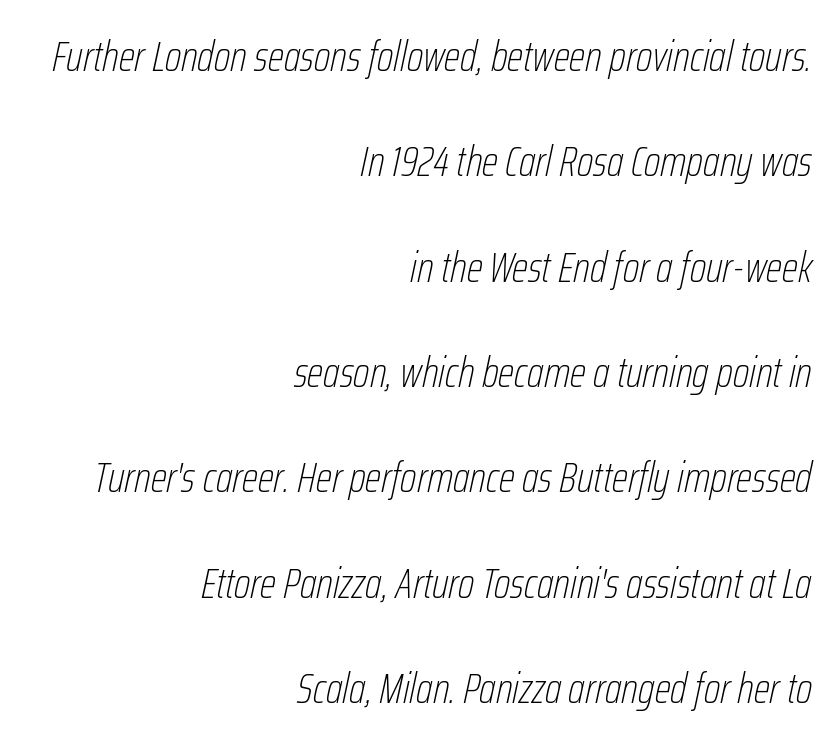
These lines are rendered in a variable-pitch font. A flush-right, rag-left setting is used for this passage. Observe the ordinary spacing: letters are neighbours, not strangers. Heft: none added — not bold.
